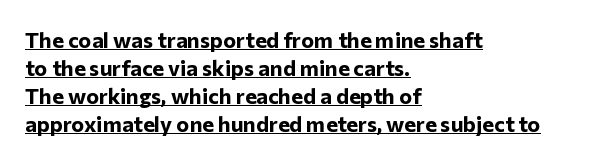
{"italic": "no", "bold": "yes", "underline": "yes", "align": "left", "line_spacing": "normal", "line_spacing_ratio": 1.28, "letter_spacing": "normal", "letter_spacing_em": 0.0, "glyph_px": 22}
